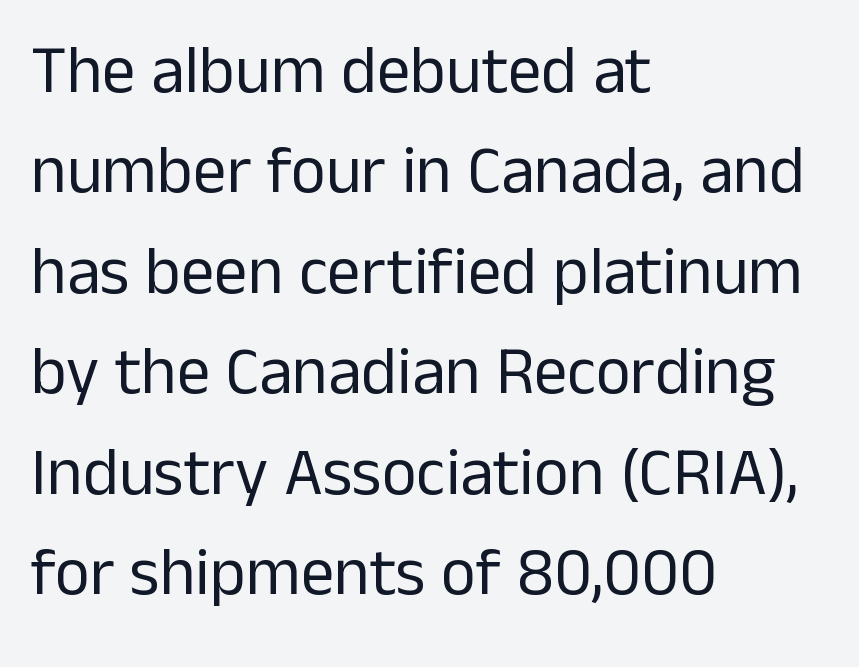
Examine the stroke ends and you'll find no serifs. Compared with a typical body face, this is equally light or lighter still. Is this a fixed-width face? No — the glyphs have proportional, varying widths. The rag falls on the right side of this text block.
